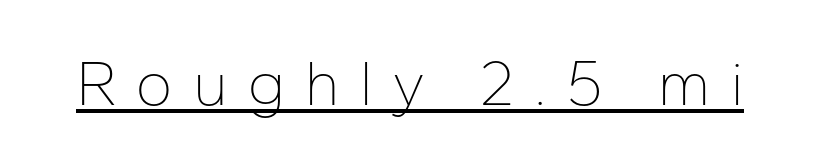
The image shows 64 px thin sans-serif type, upright; set unusually wide letter spacing (+0.29 em), underlined; low stroke contrast and a medium x-height.
